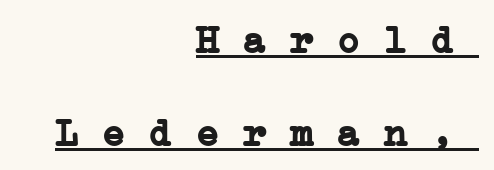
These lines carry a lot of weight — the face is fully bold. Small tapered or slab feet sit at the stroke ends, so this counts as serif. Right-aligned paragraph, ragged on the left. The passage shown stacks its lines with a broad gap.
